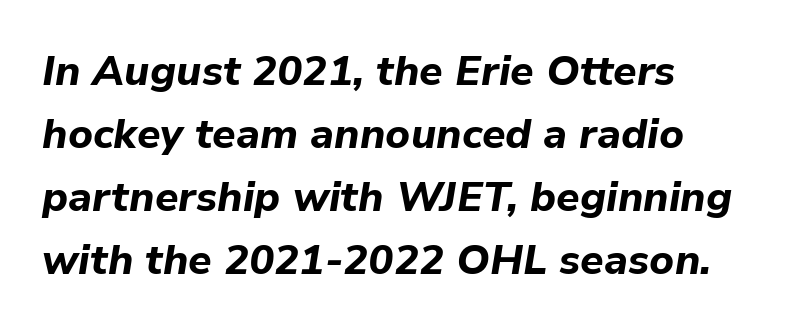
{"italic": "yes", "lean": "right", "slant_degrees": 9, "bold": "yes", "weight": "bold", "width": "normal", "stroke_contrast": "low", "x_height": "medium", "monospaced": "no", "underline": "no", "align": "left", "line_spacing": "normal", "line_spacing_ratio": 1.5, "letter_spacing": "normal", "letter_spacing_em": 0.0, "glyph_px": 42}
